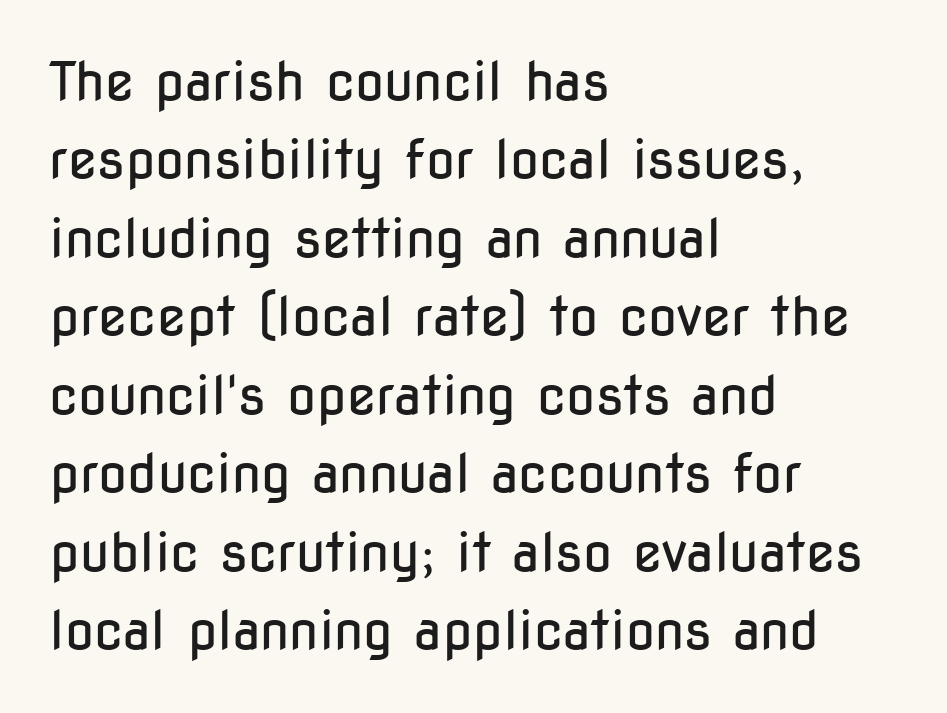
The space directly below the letters is spotless. These lines are rendered in a variable-pitch font. A roman cut, with each character standing at attention. Rows of type keep a routine distance in the vertical direction. A quiet, ordinary-to-light weight characterises the typeface.
